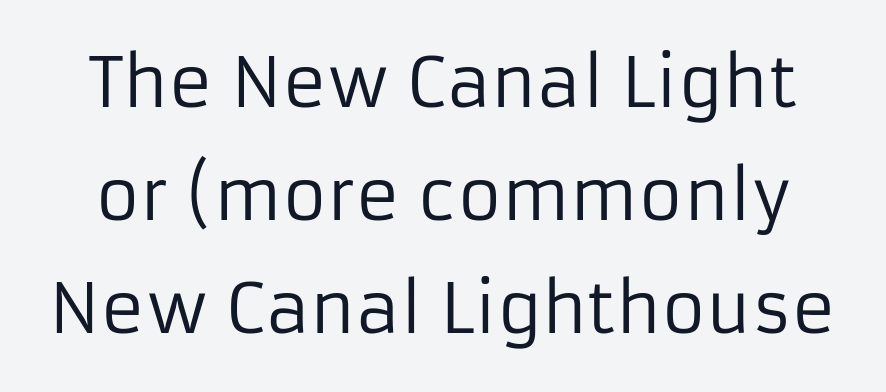
Q: Is the text bold? A: No.
Q: Is the text italic (slanted)? A: No, it is upright.
Q: Is the typeface a serif or a sans-serif typeface? A: Sans-serif.
Q: Is the text underlined? A: No.
Q: Is the spacing between letters normal or unusually wide? A: Normal.
Q: Is the spacing between lines tight, normal or loose? A: Normal.
Q: Width (condensed, normal, or wide)? A: Normal.
Q: Stroke contrast? A: Low.
Q: x-height? A: Medium.
Q: Monospaced? A: No.
